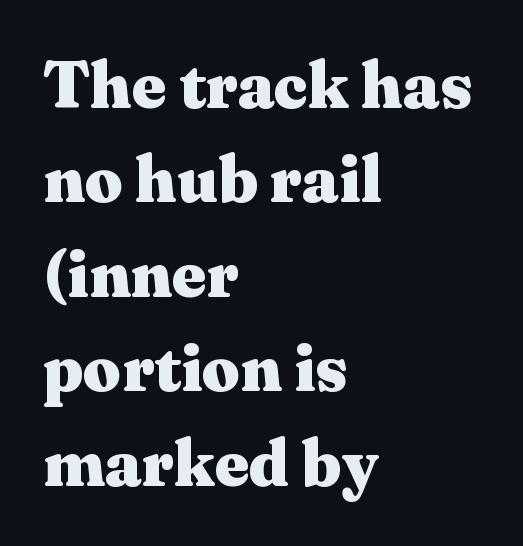
The image shows 66 px heavy, wide serif type, upright; set left-aligned, normal line spacing (1.43x), normal letter spacing, not underlined; medium stroke contrast and a medium x-height.
